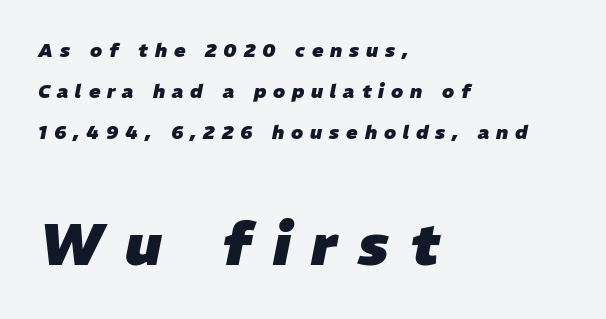
Check under the words: just untouched page. The letters advance in unequal steps, a hallmark of proportional type. There is plenty of visible air inserted between adjacent glyphs. Observe the lean: these are italic letterforms.
